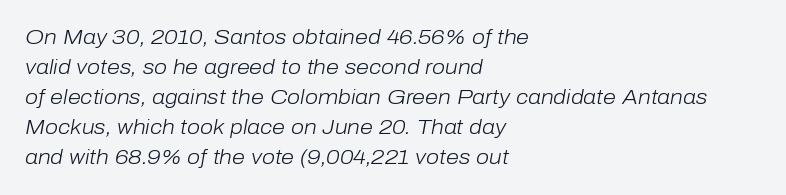
The image shows 21 px text type, italic (leaning right); set left-aligned, normal line spacing (1.43x), normal letter spacing, not underlined.
